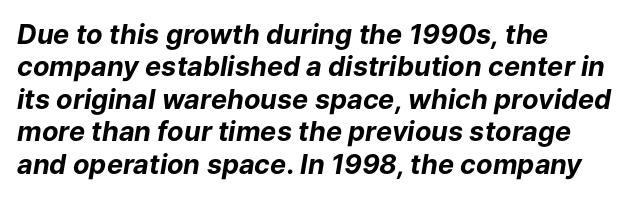
The image shows 27 px bold type, italic (leaning right); set left-aligned, line spacing 1.2x, normal letter spacing, not underlined.
